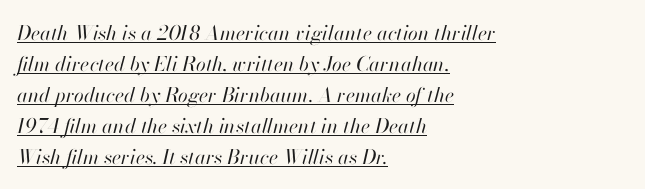
{"italic": "yes", "lean": "right", "slant_degrees": 13, "bold": "no", "underline": "yes", "align": "left", "line_spacing": "normal", "line_spacing_ratio": 1.55, "letter_spacing": "normal", "letter_spacing_em": 0.0, "glyph_px": 20}
